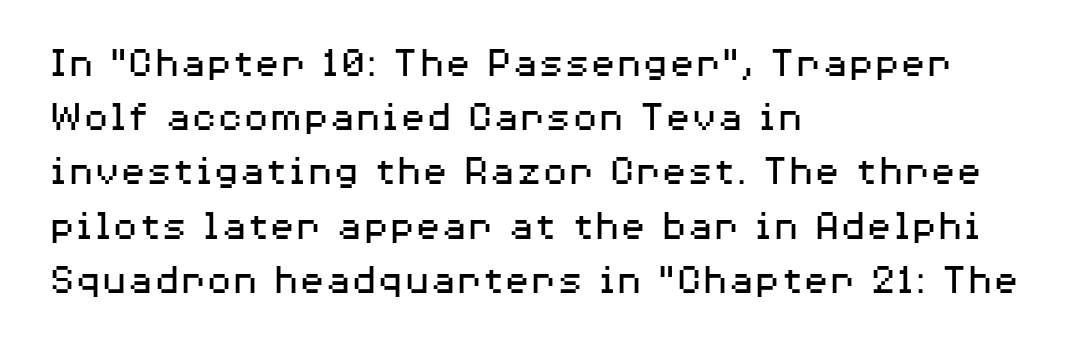
Q: Is the text bold? A: No.
Q: Is the text italic (slanted)? A: No, it is upright.
Q: Is the typeface a serif or a sans-serif typeface? A: Sans-serif.
Q: Is the text underlined? A: No.
Q: How is the paragraph aligned? A: Left-aligned.
Q: Is the spacing between letters normal or unusually wide? A: Normal.
Q: Is the spacing between lines tight, normal or loose? A: Normal.
Q: Width (condensed, normal, or wide)? A: Wide.
Q: Stroke contrast? A: Medium.
Q: x-height? A: Medium.
Q: Monospaced? A: No.
